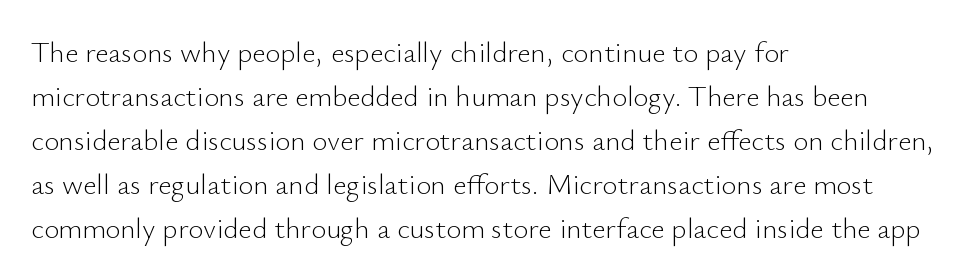
Is there any slant? The stems are plumb. The letterforms sit at book weight or below. The vertical gap from one line to the next is medium. Serif or sans? Sans — the stroke terminals are bare.
